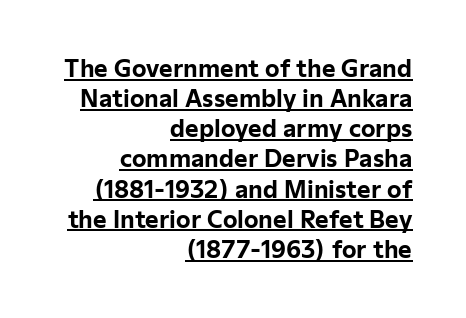
Summary of weight: heavy, a full bold. The text block is weighted toward the right margin, trailing off unevenly leftward. Upright lettering throughout. Leading: standard.
